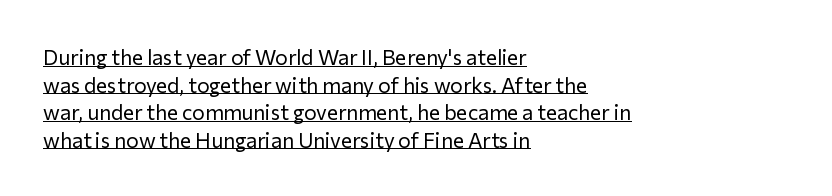
The image shows 21 px text type, upright; set left-aligned, normal line spacing (1.31x), normal letter spacing, underlined.
